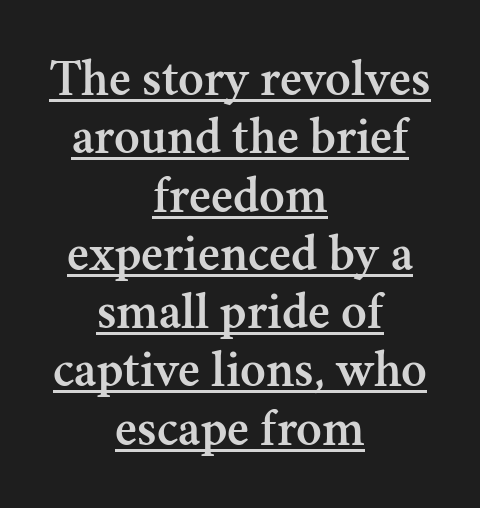
This sample uses an upright cut, with every glyph sitting square on the baseline. Proportional: the letters do not fall into vertical columns. The rendering positions every line midway between the sides. Vertically, the passage feels compressed, each row crowding the next. The text was rendered using a seriffed face with decorative stroke endings.
